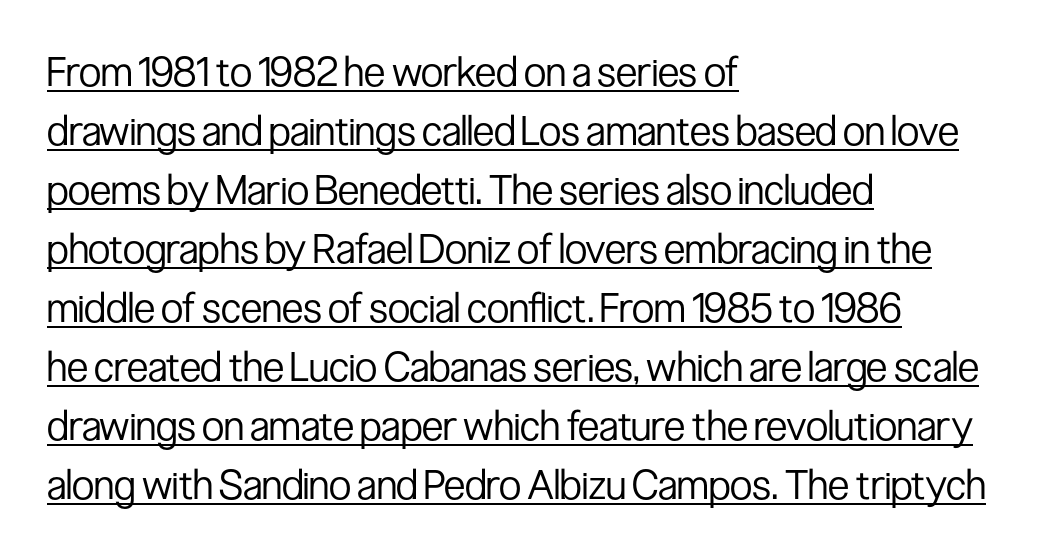
{"serif": "no", "italic": "no", "bold": "no", "weight": "regular", "width": "condensed", "stroke_contrast": "low", "x_height": "medium", "monospaced": "no", "underline": "yes", "align": "left", "line_spacing": "normal", "line_spacing_ratio": 1.44, "letter_spacing": "normal", "letter_spacing_em": 0.0, "glyph_px": 41}
